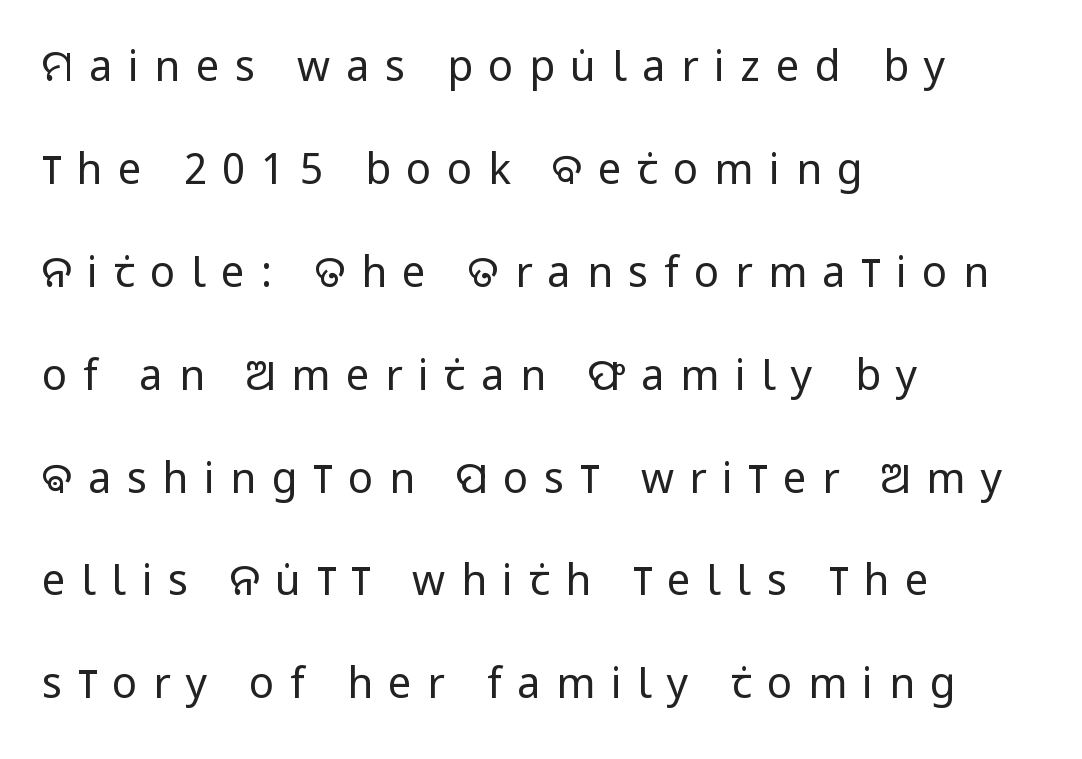
The image shows 42 px regular-weight, condensed sans-serif type, upright; set left-aligned, loose line spacing (2.45x), unusually wide letter spacing (+0.37 em), not underlined; low stroke contrast and a large x-height.
